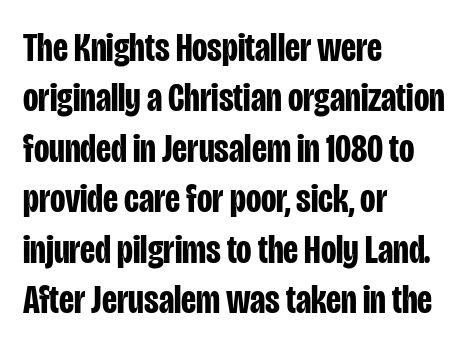
Q: Is the text bold? A: Yes.
Q: Is the text italic (slanted)? A: No, it is upright.
Q: Is the typeface a serif or a sans-serif typeface? A: Sans-serif.
Q: Is the text underlined? A: No.
Q: How is the paragraph aligned? A: Left-aligned.
Q: Is the spacing between letters normal or unusually wide? A: Normal.
Q: Is the spacing between lines tight, normal or loose? A: Normal.
Q: Width (condensed, normal, or wide)? A: Condensed.
Q: Stroke contrast? A: Low.
Q: x-height? A: Large.
Q: Monospaced? A: No.
